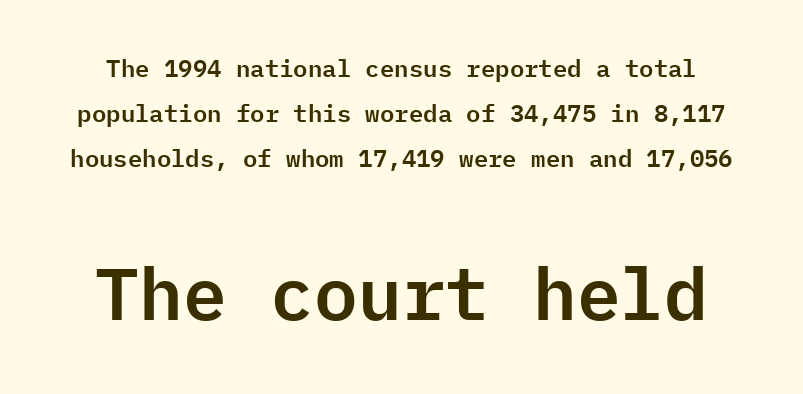
Q: Is the text italic (slanted)? A: No, it is upright.
Q: Is the typeface a serif or a sans-serif typeface? A: Sans-serif.
Q: Is the text underlined? A: No.
Q: Is the spacing between letters normal or unusually wide? A: Normal.
Q: Which block of text is set in a larger size, the first (top) or the second (bottom)? A: The second (bottom) one.
Q: Width (condensed, normal, or wide)? A: Normal.
Q: Stroke contrast? A: Low.
Q: x-height? A: Medium.
Q: Monospaced? A: Yes.
